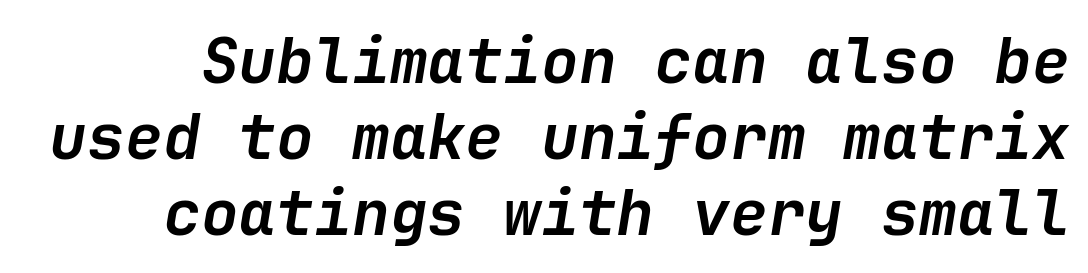
Quick note: underline off. These lines keep a tight, regular rhythm from letter to letter. These lines carry a lot of weight — the face is fully bold. The rendering applies a slant to the glyphs.
